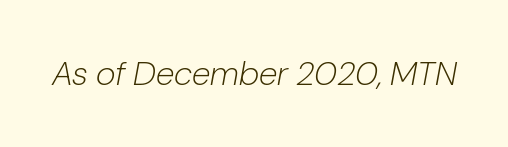
Q: Is the text bold? A: No.
Q: Is the text italic (slanted)? A: Yes, it leans right by about 10 degrees.
Q: Is the text underlined? A: No.
Q: Is the spacing between letters normal or unusually wide? A: Normal.
Q: Width (condensed, normal, or wide)? A: Normal.
Q: Stroke contrast? A: Low.
Q: x-height? A: Medium.
Q: Monospaced? A: No.
